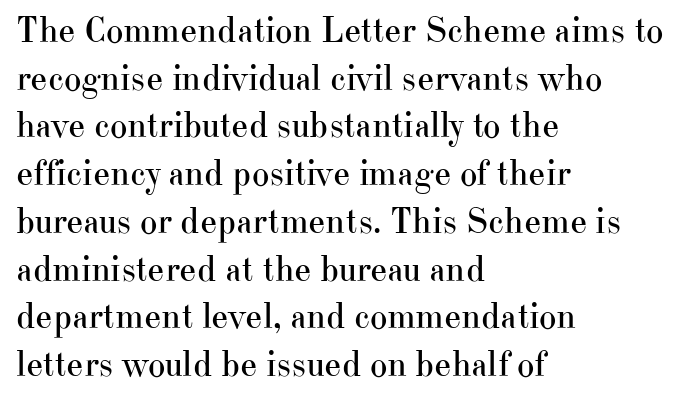
Q: Is the text bold? A: No.
Q: Is the text italic (slanted)? A: No, it is upright.
Q: Is the typeface a serif or a sans-serif typeface? A: Serif.
Q: Is the text underlined? A: No.
Q: How is the paragraph aligned? A: Left-aligned.
Q: Is the spacing between letters normal or unusually wide? A: Normal.
Q: Is the spacing between lines tight, normal or loose? A: Normal.
Q: Width (condensed, normal, or wide)? A: Normal.
Q: Stroke contrast? A: High.
Q: x-height? A: Small.
Q: Monospaced? A: No.
